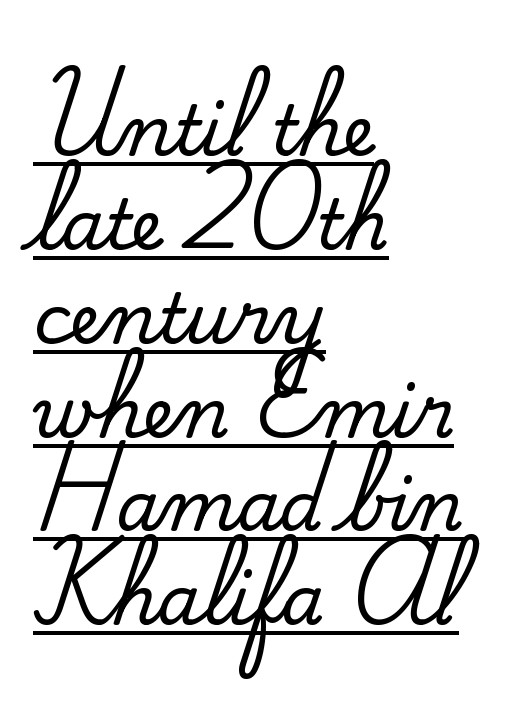
The lines are quadded left. The rendering uses natural spacing where letterforms have individual widths. Nobody touched the tracking dial on this one. To sum up the face: it has serifs. The rows are spaced the way most documents space them. The words here are underlined.
